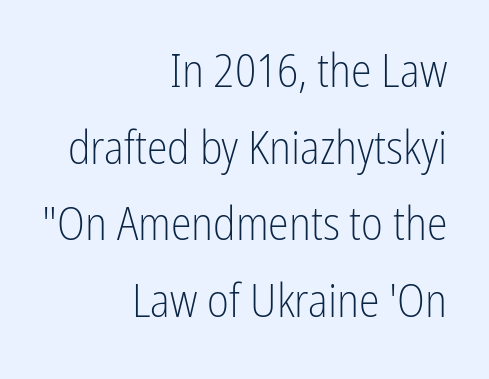
The setting favours the right margin, as signatures and pull-quotes sometimes do. It's the straight-up-and-down kind of type. Regarding leading, the lines here are spaced in the standard way. This is sans-serif lettering, the kind often seen on screens and signage.
